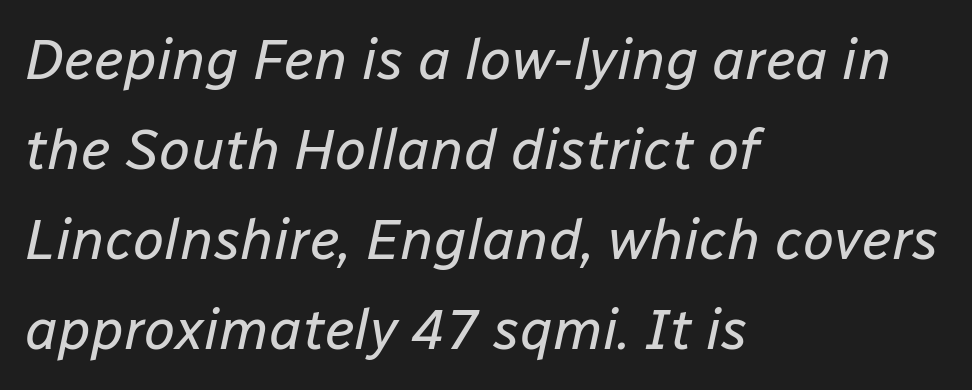
Q: Is the text bold? A: No.
Q: Is the text italic (slanted)? A: Yes, it leans right by about 12 degrees.
Q: Is the text underlined? A: No.
Q: How is the paragraph aligned? A: Left-aligned.
Q: Is the spacing between letters normal or unusually wide? A: Normal.
Q: Is the spacing between lines tight, normal or loose? A: Normal.
Q: Width (condensed, normal, or wide)? A: Normal.
Q: Stroke contrast? A: Low.
Q: x-height? A: Medium.
Q: Monospaced? A: No.
